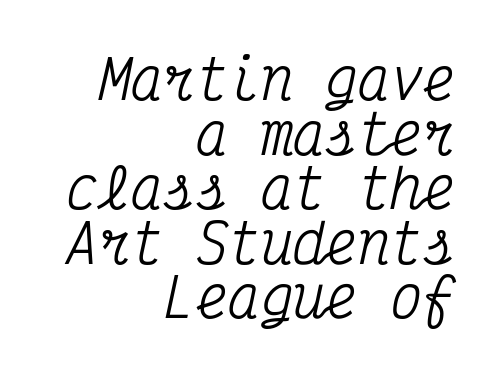
A typesetter would label this face a serif. Every character sits at an angle, as italics do. Fixed-width glyphs throughout — classic coding-font behaviour. Every row of glyphs terminates at an identical x-position on the right. Nothing unusual about the tracking: characters are spaced as the font intends. Honestly, there is no underline to notice here at all.
